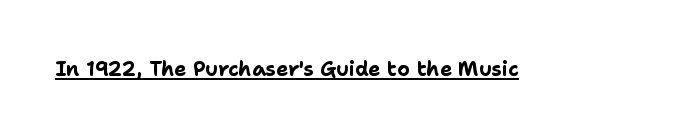
The image shows 20 px bold type, upright; set normal letter spacing, underlined.
